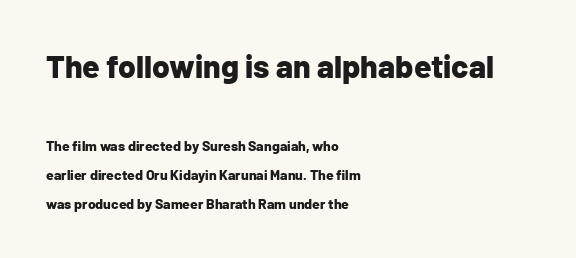
The image shows 32 px bold sans-serif type, upright; set left-aligned, loose line spacing (2.05x), normal letter spacing, not underlined; the first (top) block is 2.29x larger; low stroke contrast and a medium x-height.
